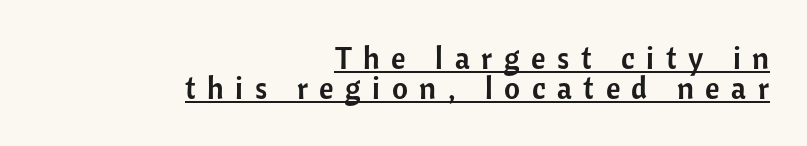
Q: Is the text italic (slanted)? A: No, it is upright.
Q: Is the typeface a serif or a sans-serif typeface? A: Sans-serif.
Q: Is the text underlined? A: Yes.
Q: How is the paragraph aligned? A: Right-aligned.
Q: Is the spacing between letters normal or unusually wide? A: Unusually wide.
Q: Is the spacing between lines tight, normal or loose? A: Tight.
Q: Width (condensed, normal, or wide)? A: Normal.
Q: Stroke contrast? A: Low.
Q: x-height? A: Medium.
Q: Monospaced? A: No.
